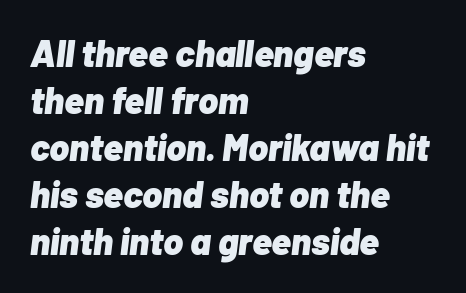
Q: Is the text bold? A: Yes.
Q: Is the text italic (slanted)? A: Yes, it leans right by about 7 degrees.
Q: Is the text underlined? A: No.
Q: How is the paragraph aligned? A: Left-aligned.
Q: Is the spacing between letters normal or unusually wide? A: Normal.
Q: Is the spacing between lines tight, normal or loose? A: Normal.
Q: Width (condensed, normal, or wide)? A: Normal.
Q: Stroke contrast? A: Low.
Q: x-height? A: Medium.
Q: Monospaced? A: No.
